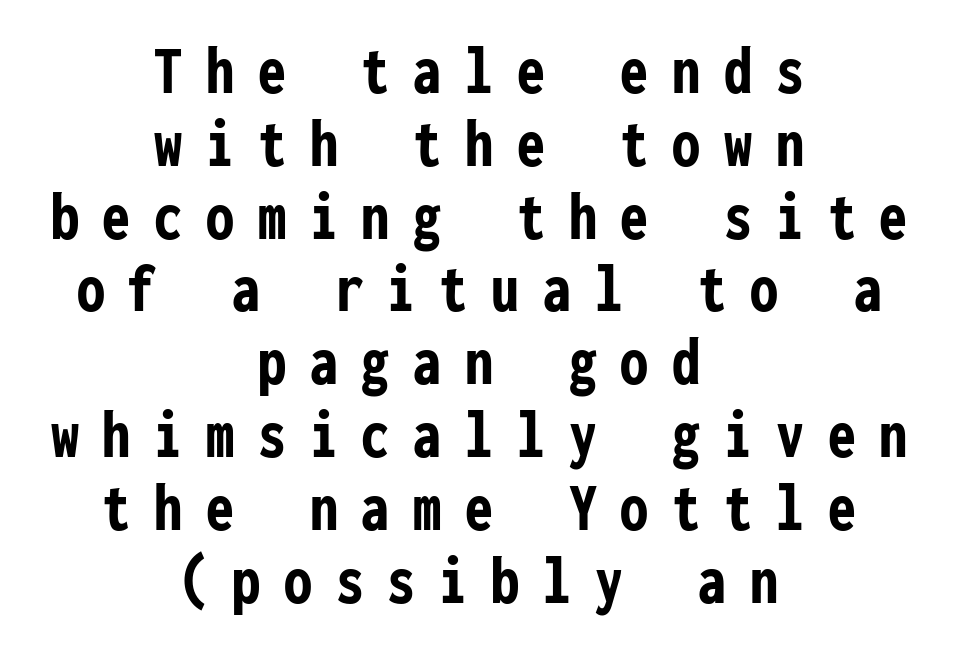
The gaps between neighbouring characters are conspicuously large. Leading: reduced. The baseline area is clear. Note the uniform advance width — an 'i' takes as much space as an 'm'. This is heavy type, rendered in bold.
